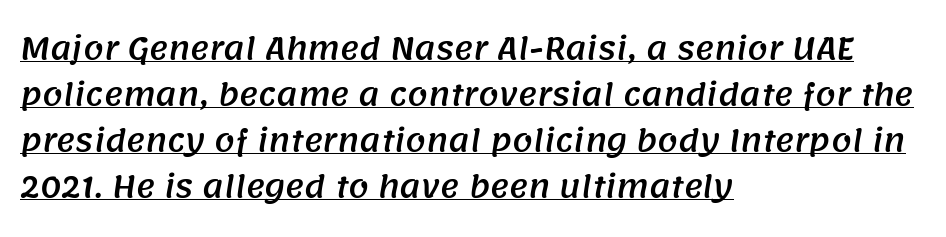
The image shows 29 px sans-serif type; set left-aligned, normal line spacing (1.59x), normal letter spacing, underlined; medium stroke contrast and a large x-height.
